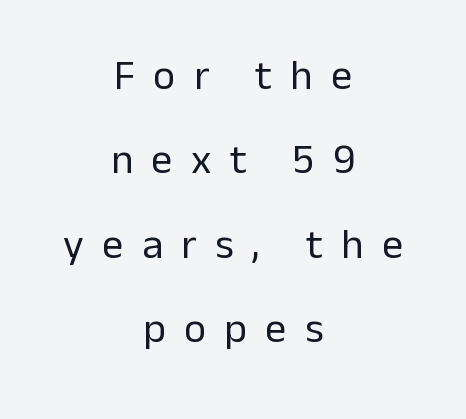
The image shows 42 px regular-weight sans-serif type, upright; set centered, loose line spacing (2.01x), unusually wide letter spacing (+0.44 em), not underlined; low stroke contrast and a medium x-height.
